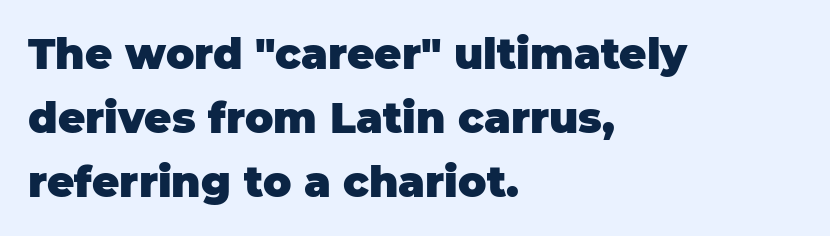
{"serif": "no", "italic": "no", "bold": "yes", "weight": "heavy", "width": "normal", "stroke_contrast": "low", "x_height": "large", "monospaced": "no", "underline": "no", "align": "left", "line_spacing": "normal", "line_spacing_ratio": 1.52, "letter_spacing": "normal", "letter_spacing_em": 0.0, "glyph_px": 42}
